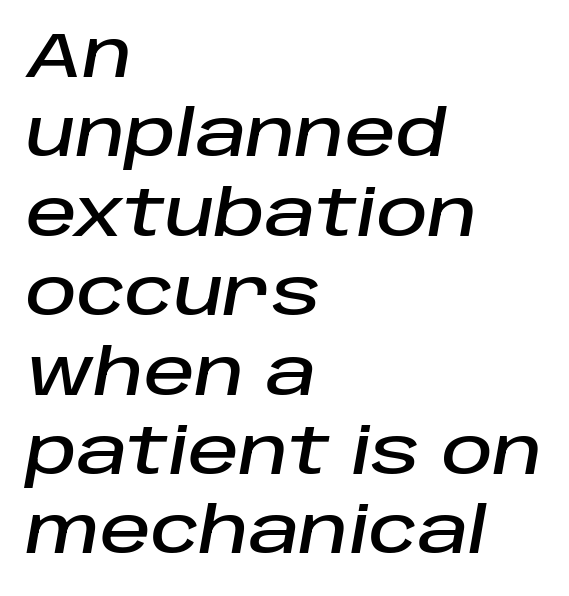
Q: Is the text italic (slanted)? A: Yes, it leans right by about 10 degrees.
Q: Is the text underlined? A: No.
Q: How is the paragraph aligned? A: Left-aligned.
Q: Is the spacing between letters normal or unusually wide? A: Normal.
Q: Is the spacing between lines tight, normal or loose? A: Normal.
Q: Width (condensed, normal, or wide)? A: Normal.
Q: Stroke contrast? A: Low.
Q: x-height? A: Large.
Q: Monospaced? A: No.
